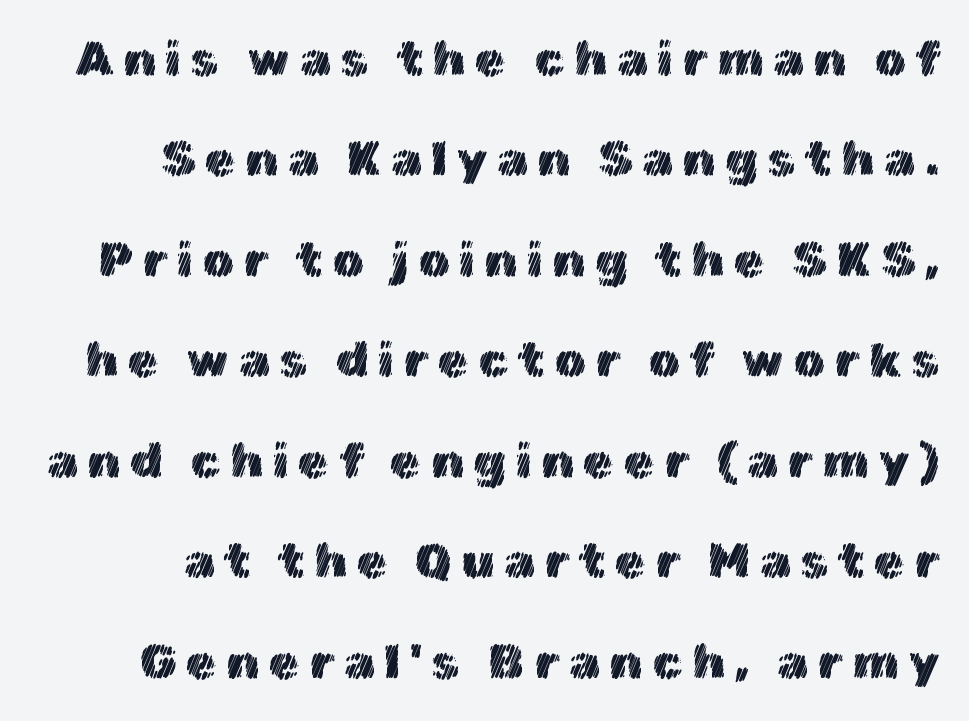
Q: Is the text italic (slanted)? A: No, it is upright.
Q: Is the text underlined? A: No.
Q: Is the spacing between lines tight, normal or loose? A: Loose.
Q: Width (condensed, normal, or wide)? A: Normal.
Q: x-height? A: Medium.
Q: Monospaced? A: No.
